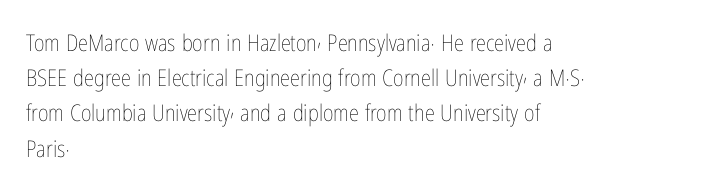
A typesetter would call this leading conventional body-copy spacing. Casual observation: everything's shoved over to the left. Counters stay open thanks to moderate or lighter strokes. The lettering stays uniformly vertical, giving the passage a roman look. No extra tracking has been applied to these lines. The gap between lines stays unmarked.
